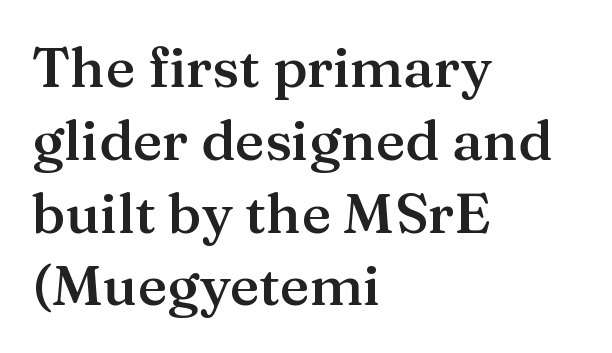
{"serif": "yes", "italic": "no", "bold": "semi", "weight": "semibold", "width": "normal", "stroke_contrast": "medium", "x_height": "medium", "monospaced": "no", "underline": "no", "align": "left", "line_spacing": "normal", "line_spacing_ratio": 1.3, "letter_spacing": "normal", "letter_spacing_em": 0.0, "glyph_px": 56}
